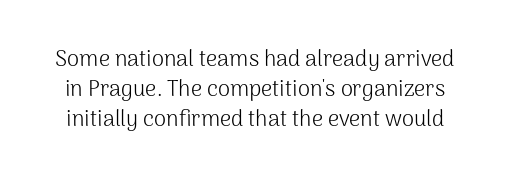
The image shows 22 px text type, upright; set normal line spacing (1.37x), normal letter spacing, not underlined.
